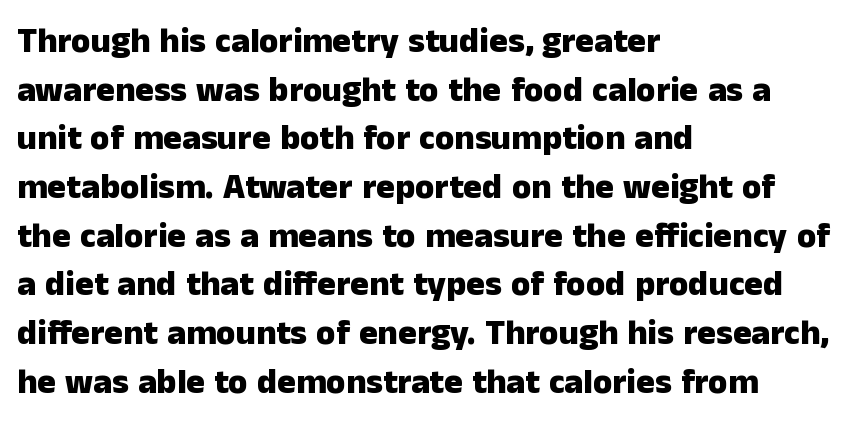
Q: Is the text bold? A: Yes.
Q: Is the text italic (slanted)? A: No, it is upright.
Q: Is the typeface a serif or a sans-serif typeface? A: Sans-serif.
Q: Is the text underlined? A: No.
Q: How is the paragraph aligned? A: Left-aligned.
Q: Is the spacing between letters normal or unusually wide? A: Normal.
Q: Is the spacing between lines tight, normal or loose? A: Normal.
Q: Width (condensed, normal, or wide)? A: Normal.
Q: Stroke contrast? A: Low.
Q: x-height? A: Medium.
Q: Monospaced? A: No.
